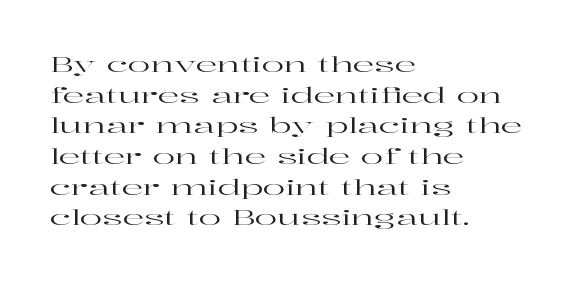
The image shows 21 px text type, upright; set left-aligned, normal line spacing (1.46x), normal letter spacing, not underlined.
